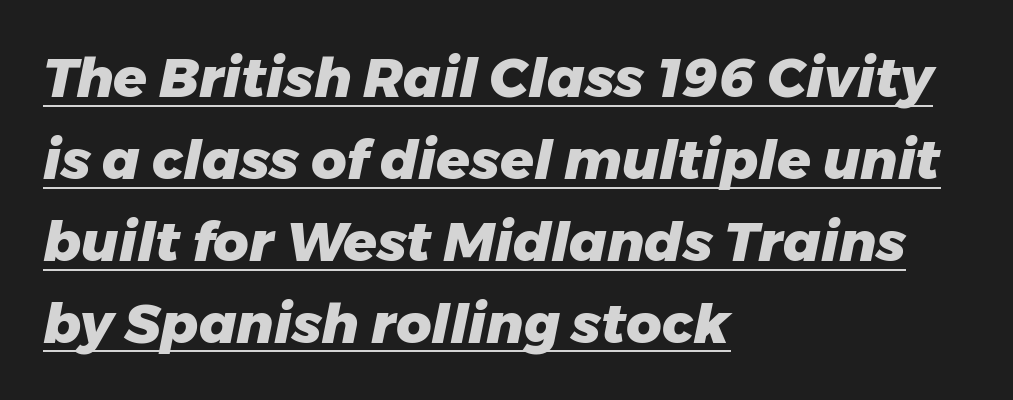
The designer left line spacing at the default. Bold? Absolutely — the strokes are thick and heavy. Glyph-to-glyph distance matches everyday printed text. The rendering uses the underline text-decoration.
